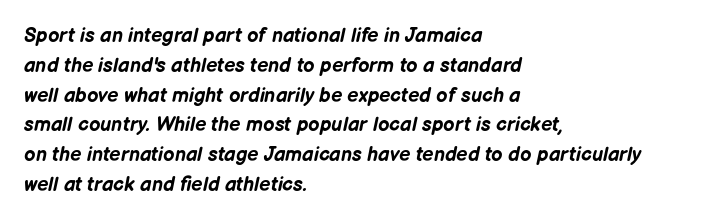
{"italic": "yes", "lean": "right", "slant_degrees": 12, "bold": "yes", "underline": "no", "align": "left", "line_spacing": "normal", "line_spacing_ratio": 1.49, "letter_spacing": "normal", "letter_spacing_em": 0.0, "glyph_px": 20}
